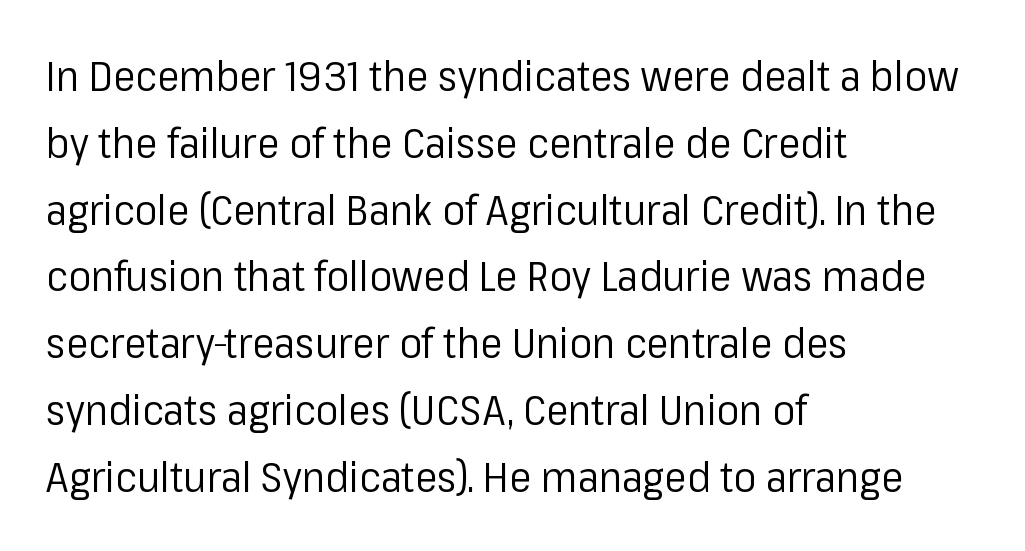
Q: Is the text bold? A: No.
Q: Is the text italic (slanted)? A: No, it is upright.
Q: Is the typeface a serif or a sans-serif typeface? A: Sans-serif.
Q: Is the text underlined? A: No.
Q: How is the paragraph aligned? A: Left-aligned.
Q: Is the spacing between letters normal or unusually wide? A: Normal.
Q: Is the spacing between lines tight, normal or loose? A: Normal.
Q: Width (condensed, normal, or wide)? A: Normal.
Q: Stroke contrast? A: Low.
Q: x-height? A: Medium.
Q: Monospaced? A: No.
